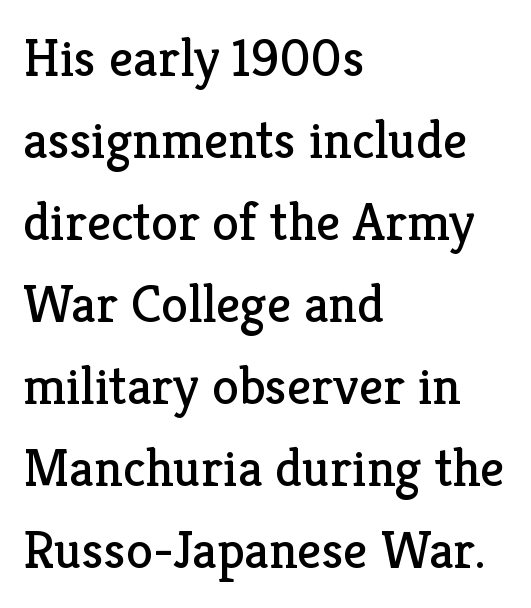
The image shows 54 px regular-weight serif type, upright; set left-aligned, normal line spacing (1.52x), normal letter spacing, not underlined; low stroke contrast and a medium x-height.
